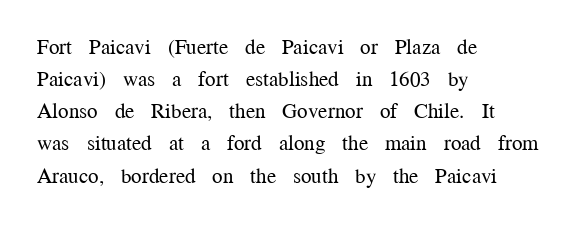
{"italic": "no", "bold": "no", "underline": "no", "align": "left", "line_spacing": "normal", "line_spacing_ratio": 1.53, "letter_spacing": "normal", "letter_spacing_em": 0.0, "glyph_px": 21}
